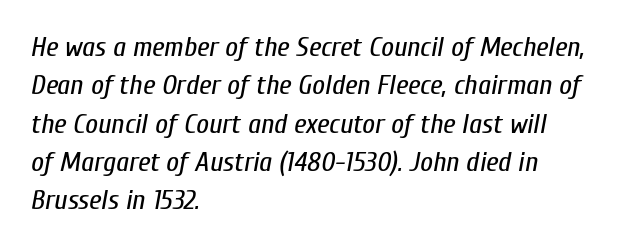
{"italic": "yes", "lean": "right", "slant_degrees": 10, "bold": "no", "weight": "regular", "width": "condensed", "stroke_contrast": "low", "x_height": "medium", "monospaced": "no", "underline": "no", "align": "left", "line_spacing": "normal", "line_spacing_ratio": 1.37, "letter_spacing": "normal", "letter_spacing_em": 0.0, "glyph_px": 28}
